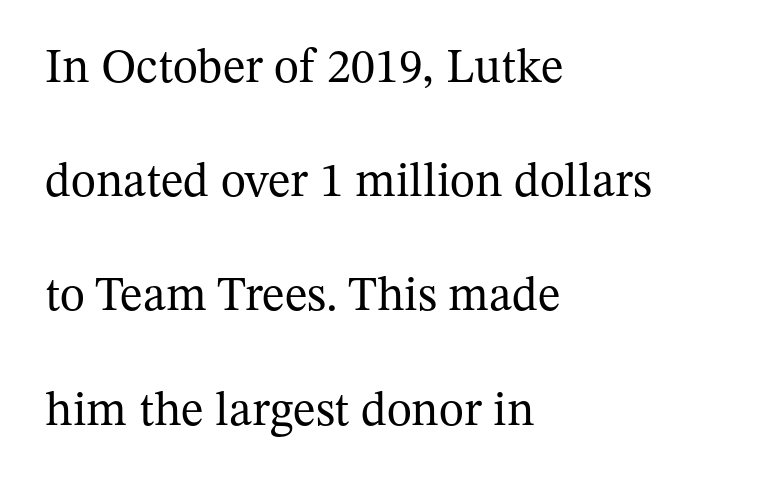
Counters stay open thanks to moderate or lighter strokes. The paragraph shown leans on its left margin. Nothing unusual about the tracking: characters are spaced as the font intends. The gap between lines stays unmarked. Does the leading feel generous? Absolutely, it's lavish. Is this a fixed-width face? No — the glyphs have proportional, varying widths.
